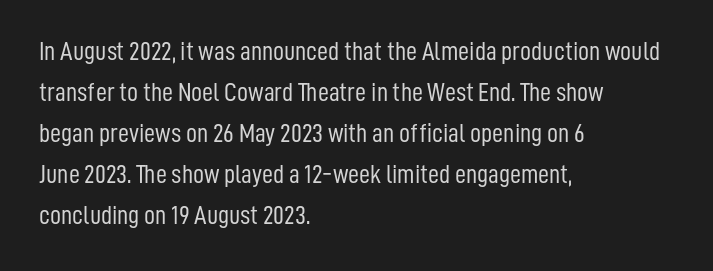
Q: Is the text bold? A: No.
Q: Is the text italic (slanted)? A: No, it is upright.
Q: Is the text underlined? A: No.
Q: How is the paragraph aligned? A: Left-aligned.
Q: Is the spacing between letters normal or unusually wide? A: Normal.
Q: Is the spacing between lines tight, normal or loose? A: Normal.
